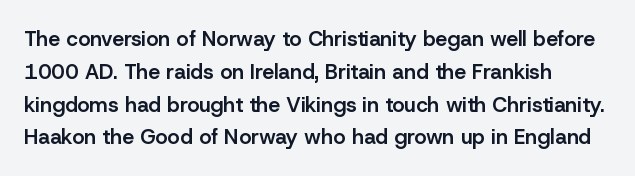
Q: Is the text bold? A: Semi-bold.
Q: Is the text italic (slanted)? A: No, it is upright.
Q: Is the text underlined? A: No.
Q: How is the paragraph aligned? A: Left-aligned.
Q: Is the spacing between letters normal or unusually wide? A: Normal.
Q: Is the spacing between lines tight, normal or loose? A: Normal.
